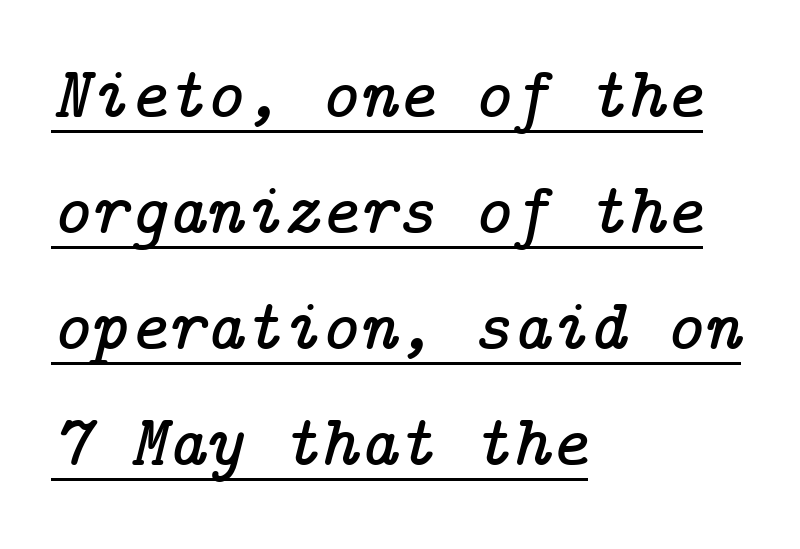
Q: Is the text italic (slanted)? A: Yes, it leans right by about 14 degrees.
Q: Is the typeface a serif or a sans-serif typeface? A: Serif.
Q: Is the text underlined? A: Yes.
Q: How is the paragraph aligned? A: Left-aligned.
Q: Is the spacing between letters normal or unusually wide? A: Normal.
Q: Is the spacing between lines tight, normal or loose? A: Normal.
Q: Width (condensed, normal, or wide)? A: Normal.
Q: Stroke contrast? A: Low.
Q: x-height? A: Medium.
